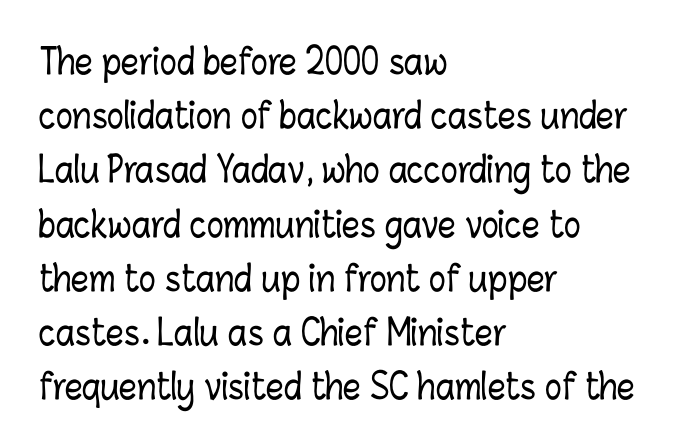
The image shows 35 px condensed type, upright; set left-aligned, normal line spacing (1.55x), normal letter spacing, not underlined; low stroke contrast and a medium x-height.
